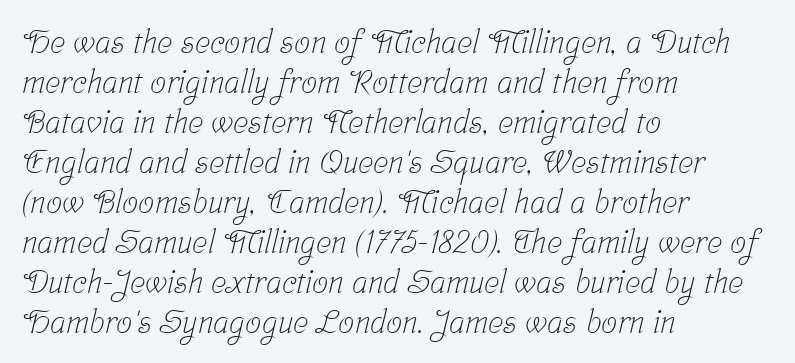
The image shows 32 px light, condensed serif type; set left-aligned, normal line spacing (1.25x), normal letter spacing, not underlined; low stroke contrast and a medium x-height.
